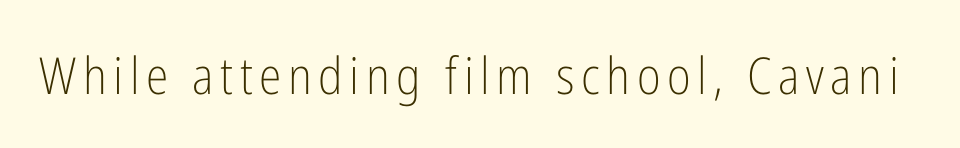
Q: Is the text bold? A: No.
Q: Is the text italic (slanted)? A: No, it is upright.
Q: Is the typeface a serif or a sans-serif typeface? A: Sans-serif.
Q: Is the text underlined? A: No.
Q: Width (condensed, normal, or wide)? A: Condensed.
Q: Stroke contrast? A: Low.
Q: x-height? A: Medium.
Q: Monospaced? A: No.
